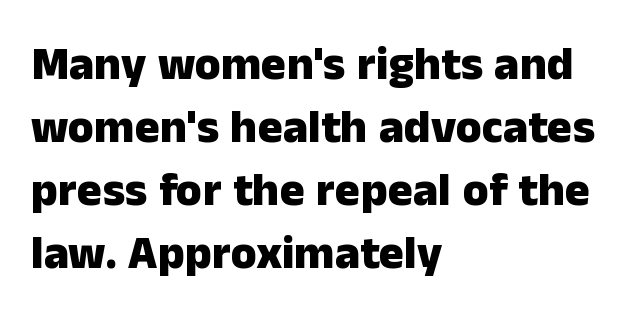
Q: Is the text bold? A: Yes.
Q: Is the text italic (slanted)? A: No, it is upright.
Q: Is the typeface a serif or a sans-serif typeface? A: Sans-serif.
Q: Is the text underlined? A: No.
Q: How is the paragraph aligned? A: Left-aligned.
Q: Is the spacing between letters normal or unusually wide? A: Normal.
Q: Is the spacing between lines tight, normal or loose? A: Normal.
Q: Width (condensed, normal, or wide)? A: Normal.
Q: Stroke contrast? A: Low.
Q: x-height? A: Medium.
Q: Monospaced? A: No.
